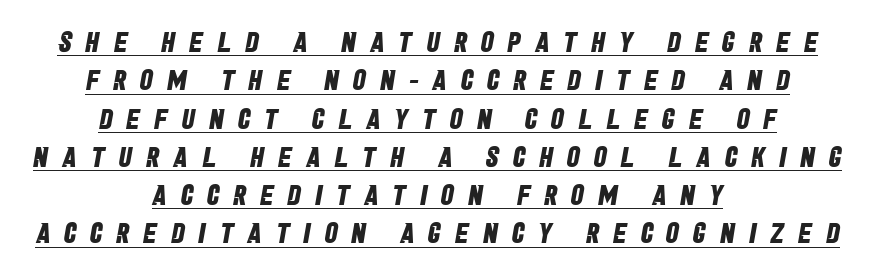
Q: Is the text bold? A: Yes.
Q: Is the typeface a serif or a sans-serif typeface? A: Sans-serif.
Q: Is the text underlined? A: Yes.
Q: How is the paragraph aligned? A: Centered.
Q: Is the spacing between letters normal or unusually wide? A: Unusually wide.
Q: Is the spacing between lines tight, normal or loose? A: Normal.
Q: Width (condensed, normal, or wide)? A: Condensed.
Q: Stroke contrast? A: Low.
Q: x-height? A: Large.
Q: Monospaced? A: No.
